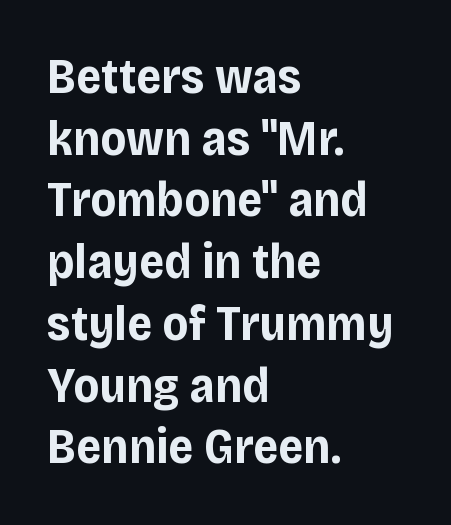
{"serif": "no", "italic": "no", "bold": "yes", "weight": "bold", "width": "normal", "stroke_contrast": "low", "x_height": "large", "monospaced": "no", "underline": "no", "align": "left", "line_spacing": "normal", "line_spacing_ratio": 1.26, "letter_spacing": "normal", "letter_spacing_em": 0.0, "glyph_px": 49}
